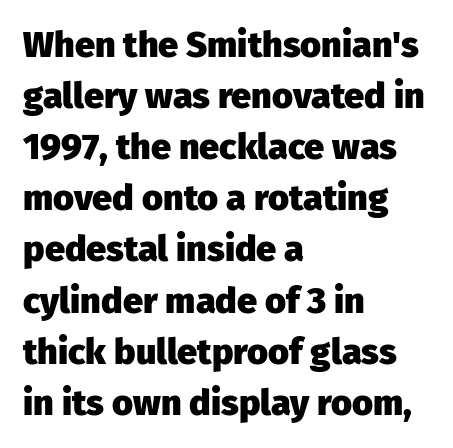
Italic? Not at all — the glyphs are vertical. Is this a fixed-width face? No — the glyphs have proportional, varying widths. The face used here is rendered with its standard letterfit. Descenders are the only things crossing below the line.
